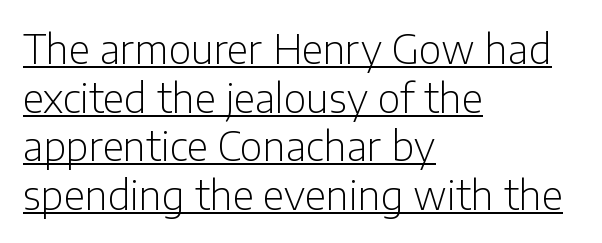
The image shows 39 px light sans-serif type, upright; set left-aligned, normal line spacing (1.25x), normal letter spacing, underlined; low stroke contrast and a medium x-height.
